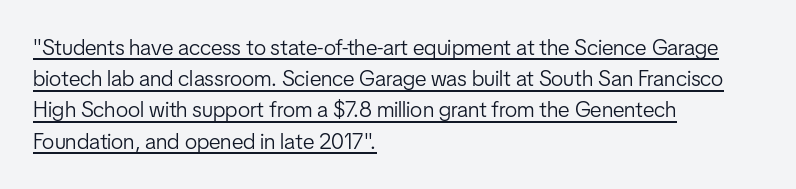
{"italic": "no", "bold": "no", "underline": "yes", "align": "left", "line_spacing": "normal", "line_spacing_ratio": 1.42, "letter_spacing": "normal", "letter_spacing_em": 0.0, "glyph_px": 22}
